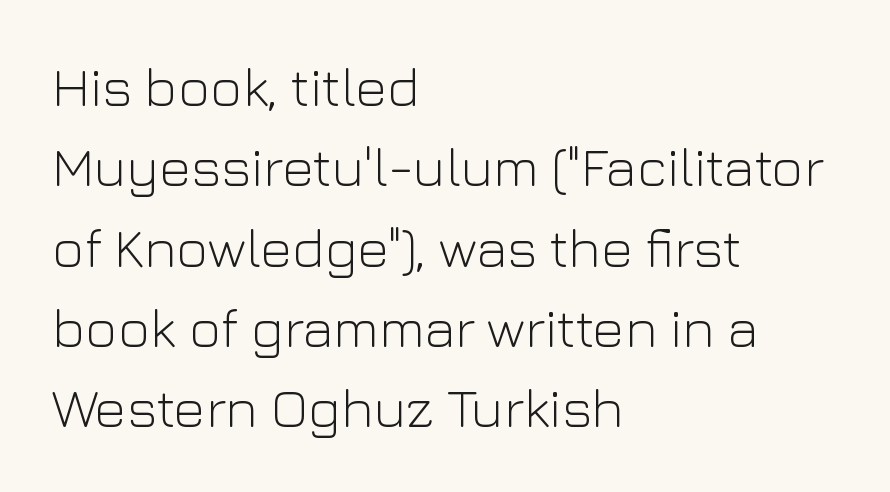
Here the glyphs are tracked normally, forming tight word shapes. On a weight scale, this lands at 450 or below. Each line starts at the same left margin while the right side varies. The zone under the glyphs is completely vacant. Think of a printed novel: that variable character pitch is what you see here. Are there feet on the stems? There aren't — it's a sans.
